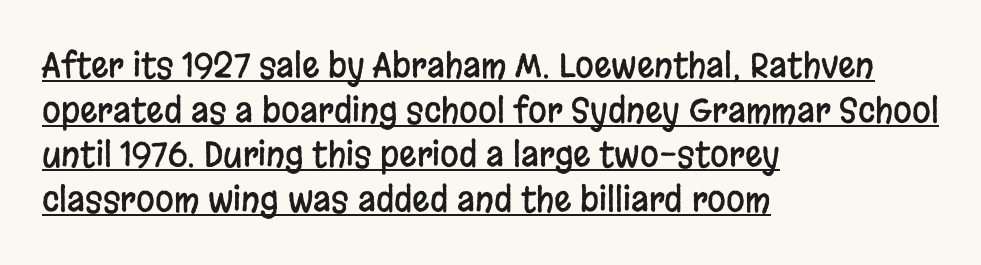
Character widths vary here, with narrow letters taking less room than wide ones. Descenders here cross a horizontal rule under the line. Baseline-to-baseline distance is the conventional proportion of letter height. Grotesque or geometric, the face here clearly has no serifs.
